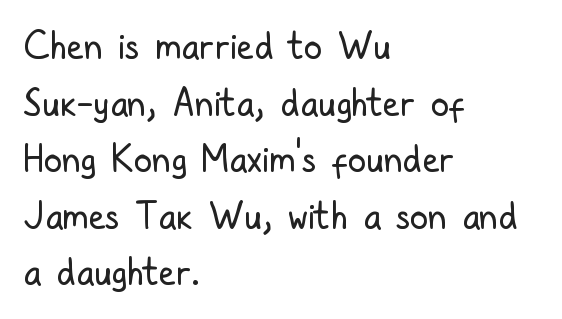
The image shows 37 px regular-weight, condensed sans-serif type, upright; set left-aligned, normal line spacing (1.53x), normal letter spacing, not underlined; low stroke contrast and a medium x-height.
